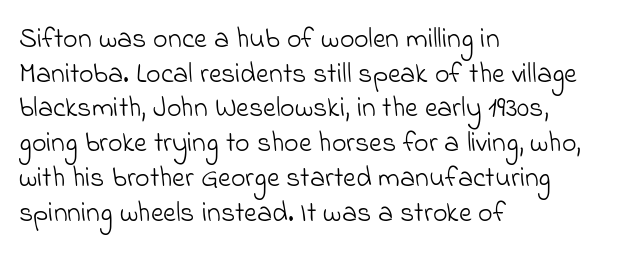
The image shows 28 px light sans-serif type; set left-aligned, line spacing 1.24x, normal letter spacing, not underlined; low stroke contrast and a small x-height.
